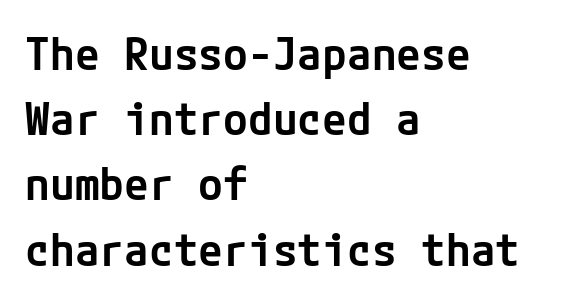
The image shows 45 px semibold sans-serif type, upright; set left-aligned, normal line spacing (1.45x), normal letter spacing, not underlined; low stroke contrast and a medium x-height.
